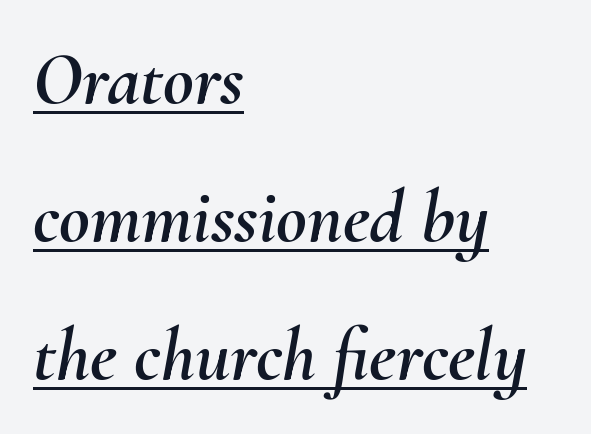
Q: Is the text italic (slanted)? A: Yes, it leans right by about 10 degrees.
Q: Is the text underlined? A: Yes.
Q: How is the paragraph aligned? A: Left-aligned.
Q: Is the spacing between letters normal or unusually wide? A: Normal.
Q: Width (condensed, normal, or wide)? A: Normal.
Q: Stroke contrast? A: Medium.
Q: x-height? A: Small.
Q: Monospaced? A: No.
